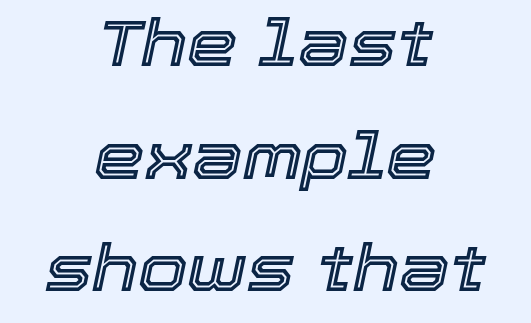
Q: Is the text italic (slanted)? A: Yes, it leans right by about 12 degrees.
Q: Is the text underlined? A: No.
Q: How is the paragraph aligned? A: Centered.
Q: Is the spacing between letters normal or unusually wide? A: Normal.
Q: Width (condensed, normal, or wide)? A: Normal.
Q: x-height? A: Medium.
Q: Monospaced? A: No.
